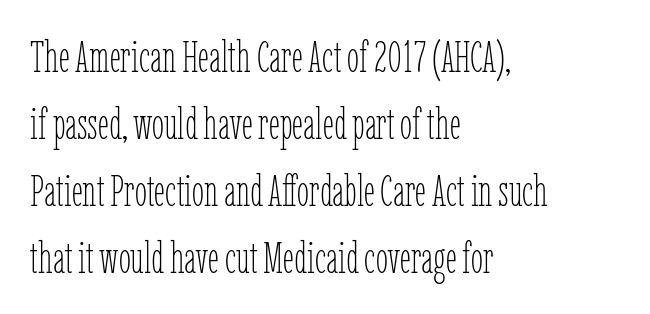
Q: Is the text bold? A: No.
Q: Is the text italic (slanted)? A: No, it is upright.
Q: Is the text underlined? A: No.
Q: How is the paragraph aligned? A: Left-aligned.
Q: Is the spacing between letters normal or unusually wide? A: Normal.
Q: Is the spacing between lines tight, normal or loose? A: Normal.
Q: Width (condensed, normal, or wide)? A: Condensed.
Q: Stroke contrast? A: Low.
Q: x-height? A: Medium.
Q: Monospaced? A: No.
